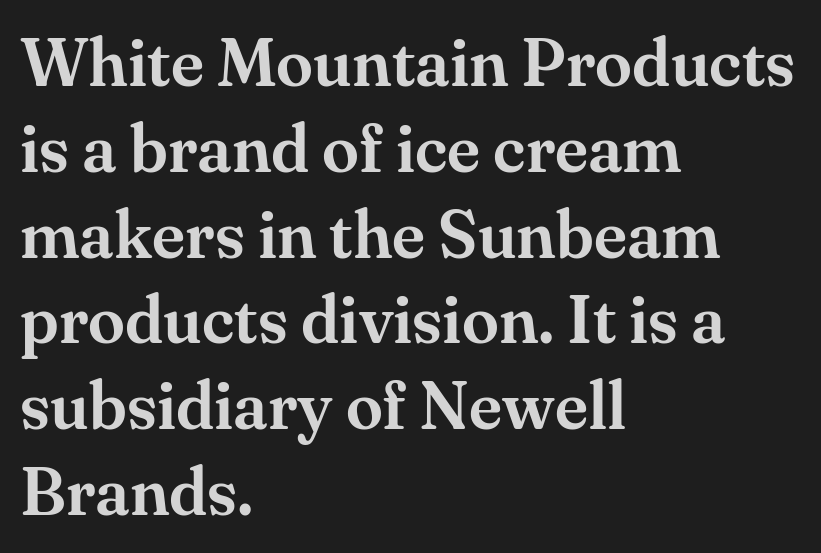
The image shows 67 px serif type, upright; set left-aligned, normal line spacing (1.28x), normal letter spacing, not underlined; medium stroke contrast and a small x-height.
